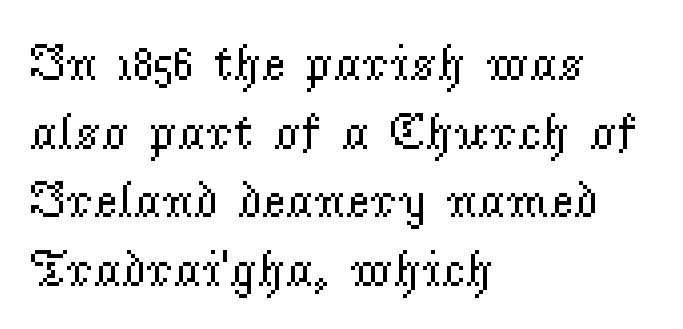
Q: Is the text bold? A: No.
Q: Is the text italic (slanted)? A: No, it is upright.
Q: Is the typeface a serif or a sans-serif typeface? A: Serif.
Q: Is the text underlined? A: No.
Q: How is the paragraph aligned? A: Left-aligned.
Q: Is the spacing between letters normal or unusually wide? A: Normal.
Q: Is the spacing between lines tight, normal or loose? A: Normal.
Q: Width (condensed, normal, or wide)? A: Normal.
Q: Stroke contrast? A: Low.
Q: x-height? A: Small.
Q: Monospaced? A: No.
